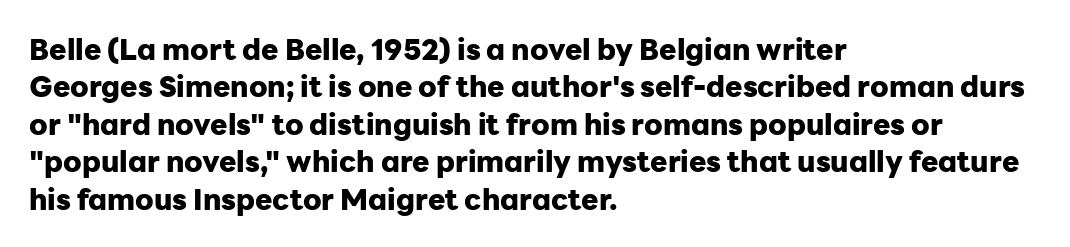
This rendering leaves character spacing at its baseline value. Posture: vertical. A typesetter would call this proportional, since set widths differ per character. These lines stack with their left ends in a neat column. Only glyphs here, with clear space below each row. A typesetter would label this face a sans.
